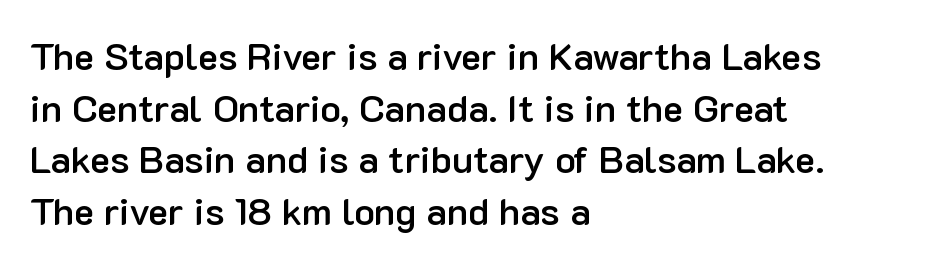
Q: Is the text bold? A: Semi-bold.
Q: Is the text italic (slanted)? A: No, it is upright.
Q: Is the typeface a serif or a sans-serif typeface? A: Sans-serif.
Q: Is the text underlined? A: No.
Q: How is the paragraph aligned? A: Left-aligned.
Q: Is the spacing between letters normal or unusually wide? A: Normal.
Q: Is the spacing between lines tight, normal or loose? A: Normal.
Q: Width (condensed, normal, or wide)? A: Normal.
Q: Stroke contrast? A: Low.
Q: x-height? A: Medium.
Q: Monospaced? A: No.
